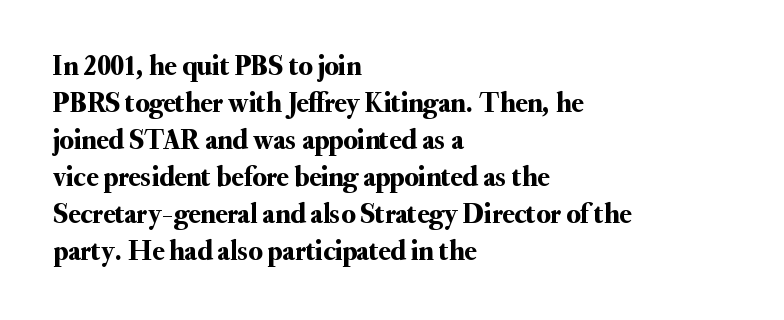
Q: Is the text italic (slanted)? A: No, it is upright.
Q: Is the typeface a serif or a sans-serif typeface? A: Serif.
Q: Is the text underlined? A: No.
Q: How is the paragraph aligned? A: Left-aligned.
Q: Is the spacing between letters normal or unusually wide? A: Normal.
Q: Is the spacing between lines tight, normal or loose? A: Normal.
Q: Width (condensed, normal, or wide)? A: Normal.
Q: Stroke contrast? A: Medium.
Q: x-height? A: Small.
Q: Monospaced? A: No.
